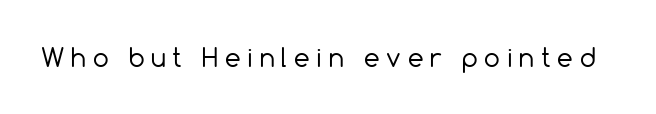
{"italic": "no", "bold": "no", "underline": "no", "letter_spacing": "wide", "letter_spacing_em": 0.27, "glyph_px": 25}
